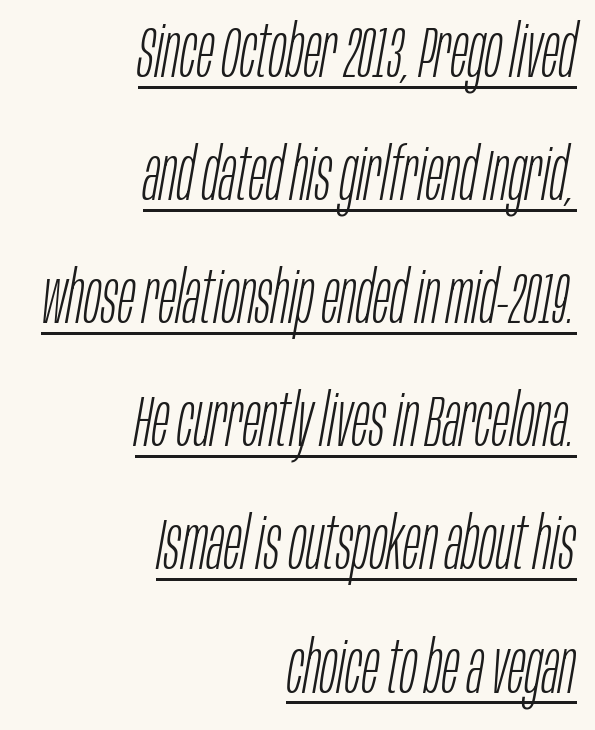
{"italic": "yes", "lean": "right", "slant_degrees": 10, "bold": "no", "weight": "light", "width": "condensed", "stroke_contrast": "low", "x_height": "large", "monospaced": "no", "underline": "yes", "align": "right", "line_spacing_ratio": 1.71, "letter_spacing": "normal", "letter_spacing_em": 0.0, "glyph_px": 72}
